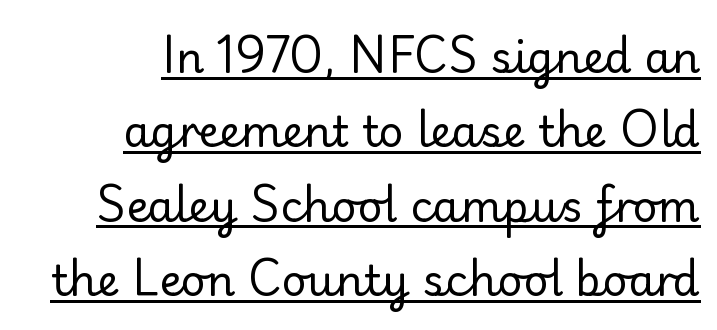
The image shows 43 px regular-weight sans-serif type, upright; set right-aligned, line spacing 1.73x, normal letter spacing, underlined; low stroke contrast and a small x-height.
